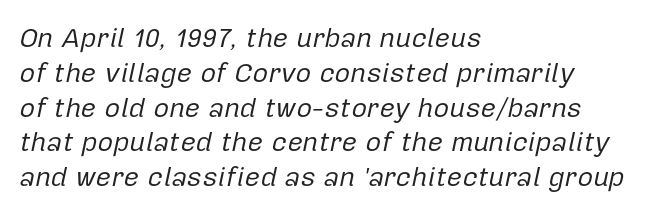
Characters are canted at an angle relative to the baseline's perpendicular. The lines in this sample share a left origin and differ only in where they stop. The letterforms sit shoulder to shoulder at normal distance. The weight would be labelled regular, book, light, or lighter still.
